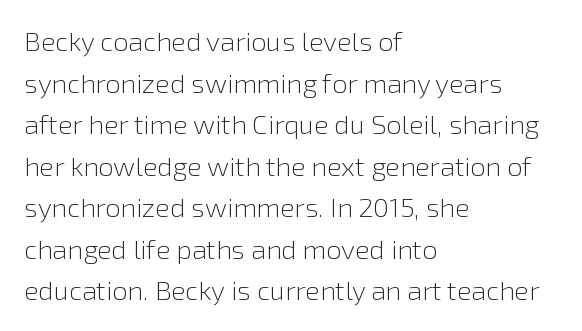
Q: Is the text bold? A: No.
Q: Is the text italic (slanted)? A: No, it is upright.
Q: Is the text underlined? A: No.
Q: How is the paragraph aligned? A: Left-aligned.
Q: Is the spacing between letters normal or unusually wide? A: Normal.
Q: Is the spacing between lines tight, normal or loose? A: Normal.
